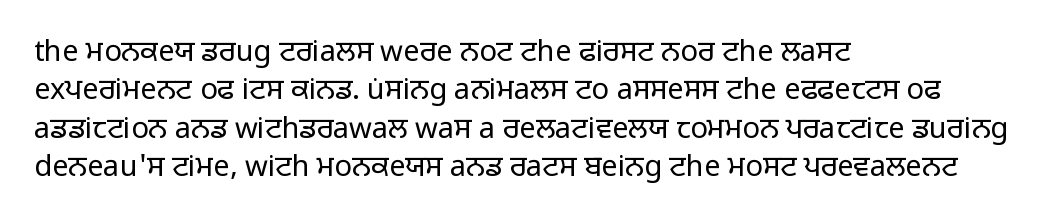
Q: Is the text bold? A: No.
Q: Is the text italic (slanted)? A: No, it is upright.
Q: Is the typeface a serif or a sans-serif typeface? A: Sans-serif.
Q: Is the text underlined? A: No.
Q: How is the paragraph aligned? A: Left-aligned.
Q: Is the spacing between letters normal or unusually wide? A: Normal.
Q: Is the spacing between lines tight, normal or loose? A: Normal.
Q: Width (condensed, normal, or wide)? A: Normal.
Q: Stroke contrast? A: Low.
Q: x-height? A: Medium.
Q: Monospaced? A: No.
